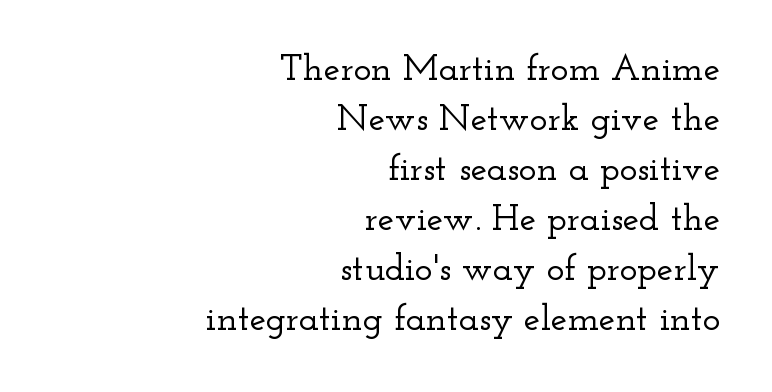
Line spacing here is normal. Beneath every word, the page is bare. This sample has the flowing, uneven cadence of proportional lettering. This sample uses a serif face. The typography opts for an upright posture over an oblique one.
